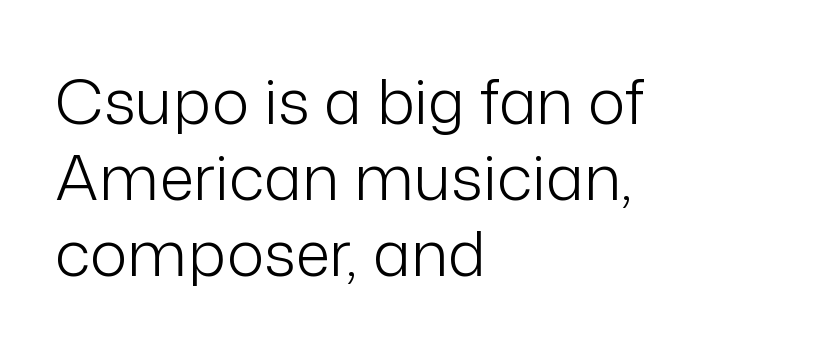
One-word summary of the alignment: left. Bold? No — there's no thickening of the strokes. Characters remain perfectly vertical along every line. Glyph-to-glyph distance matches everyday printed text. A sans-serif font was chosen for this passage. A typesetter would call this proportional, since set widths differ per character.
